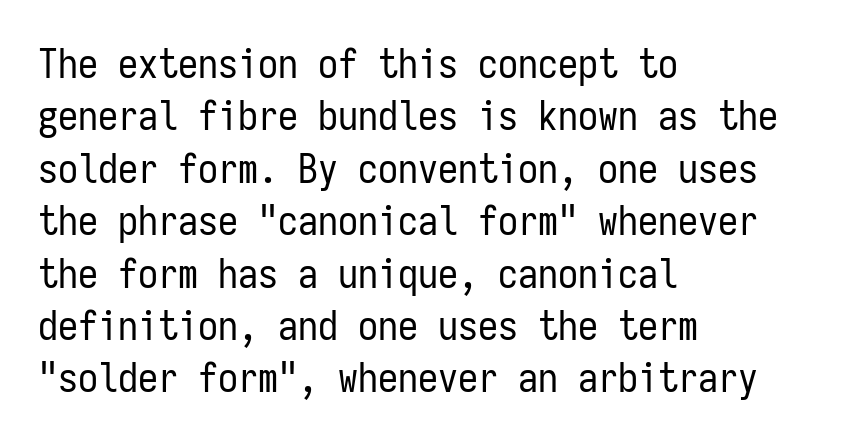
{"serif": "no", "italic": "no", "bold": "no", "weight": "regular", "width": "condensed", "stroke_contrast": "low", "x_height": "medium", "monospaced": "yes", "underline": "no", "align": "left", "line_spacing": "normal", "line_spacing_ratio": 1.31, "letter_spacing": "normal", "letter_spacing_em": 0.0, "glyph_px": 40}
